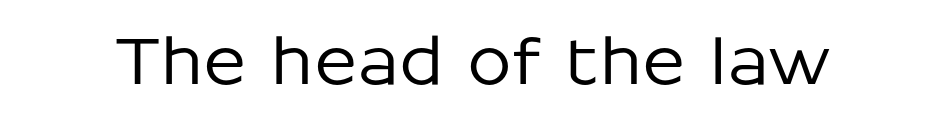
Inter-character spacing is left at the font's built-in metrics. Looks like regular typesetting: each glyph gets only the width it needs. The lettering stays uniformly vertical, giving the passage a roman look. A bare baseline throughout the passage. Observe the absence of serifs on each vertical stroke in this sample.
